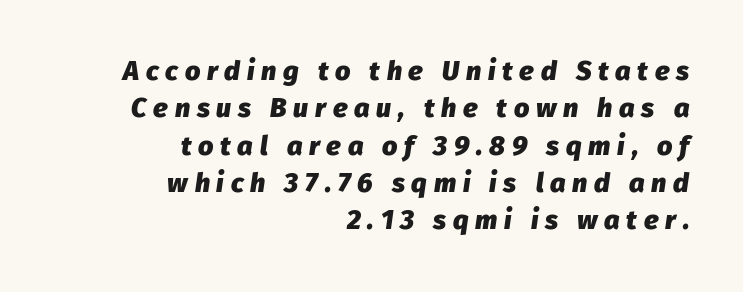
Q: Is the text bold? A: Yes.
Q: Is the text italic (slanted)? A: Yes, it leans right by about 8 degrees.
Q: Is the text underlined? A: No.
Q: How is the paragraph aligned? A: Right-aligned.
Q: Is the spacing between letters normal or unusually wide? A: Unusually wide.
Q: Is the spacing between lines tight, normal or loose? A: Normal.
